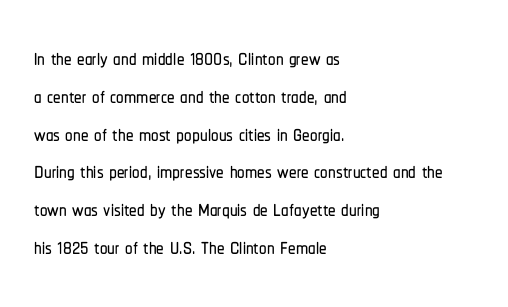
The image shows 30 px condensed sans-serif type, upright; set left-aligned, normal line spacing (1.26x), normal letter spacing, not underlined; low stroke contrast and a medium x-height.
